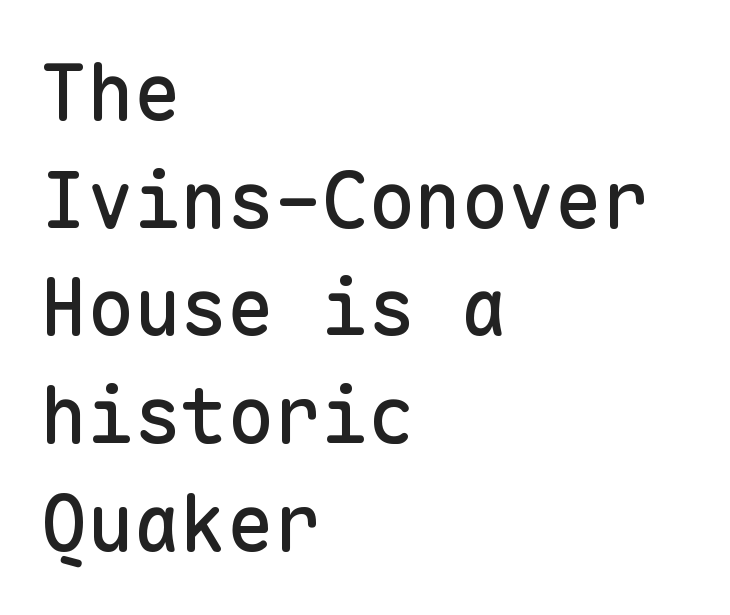
Regarding leading, the lines here are spaced in the standard way. The typography opts for an upright posture over an oblique one. Unmarked baselines from the first word to the last. The passage shown is typed in a monospace face where columns stay perfectly aligned.
